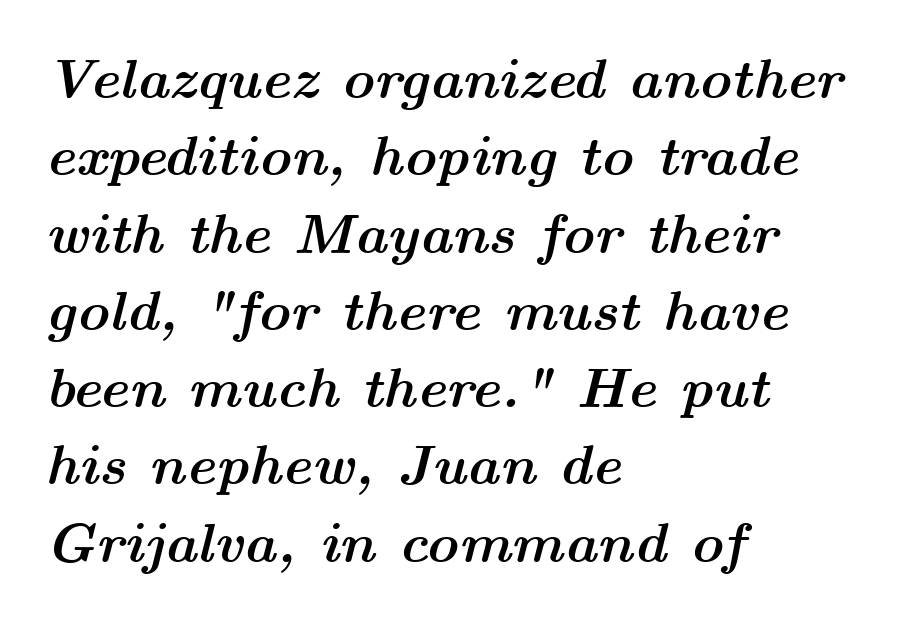
If you measured baseline to baseline, you'd find a middling distance. You could not count columns in this text — the font is proportionally spaced. Just letters on the line, the space beneath them empty. Each word holds together tightly as a unit, with standard inter-letter gaps. Strokes here are thick enough to call this a true bold.
